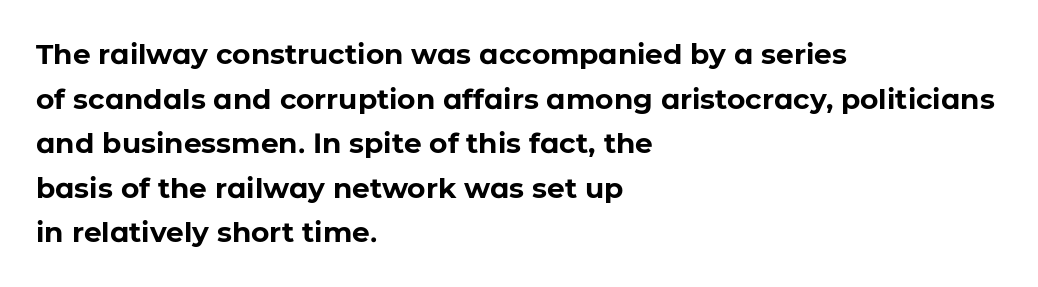
Q: Is the text bold? A: Yes.
Q: Is the text italic (slanted)? A: No, it is upright.
Q: Is the typeface a serif or a sans-serif typeface? A: Sans-serif.
Q: Is the text underlined? A: No.
Q: How is the paragraph aligned? A: Left-aligned.
Q: Is the spacing between letters normal or unusually wide? A: Normal.
Q: Is the spacing between lines tight, normal or loose? A: Normal.
Q: Width (condensed, normal, or wide)? A: Normal.
Q: Stroke contrast? A: Low.
Q: x-height? A: Medium.
Q: Monospaced? A: No.
